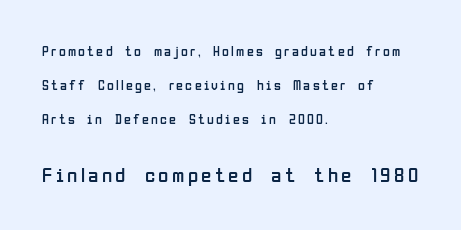
{"italic": "no", "bold": "no", "underline": "no", "align": "left", "line_spacing": "loose", "line_spacing_ratio": 2.44, "larger_block": "second", "size_ratio": 1.5, "glyph_px": 21}
